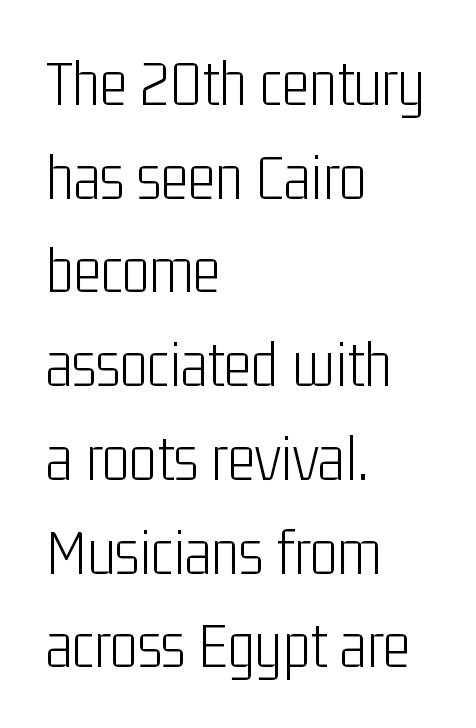
The image shows 66 px light, condensed sans-serif type, upright; set left-aligned, normal line spacing (1.42x), normal letter spacing, not underlined; low stroke contrast and a medium x-height.
